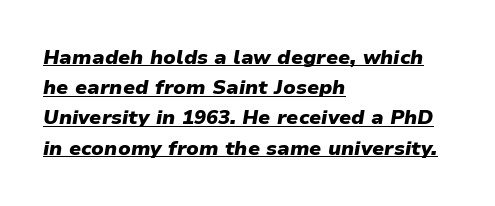
The image shows 20 px bold type, italic (leaning right); set left-aligned, normal line spacing (1.51x), normal letter spacing, underlined.
